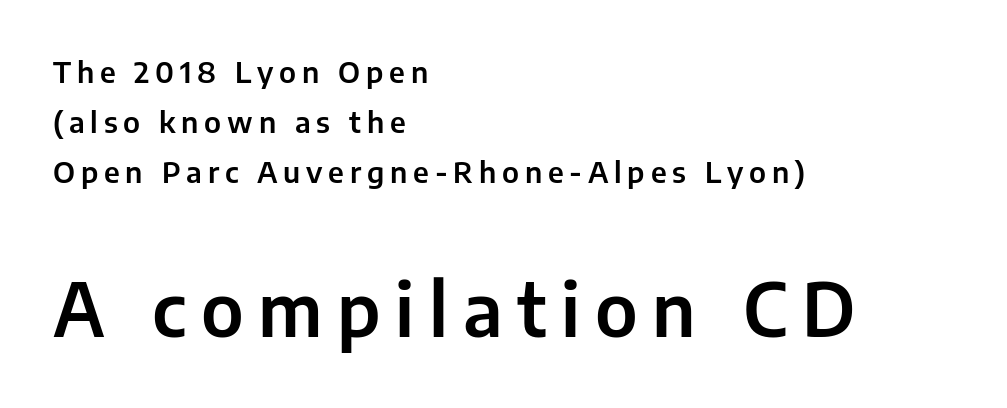
Layout note: lines flush left. Underlining? Definitely not there. The face used here is proportionally spaced, like ordinary book or web type. Examine the stroke ends and you'll find no serifs. Character size in the trailing block exceeds that of the leading block.
